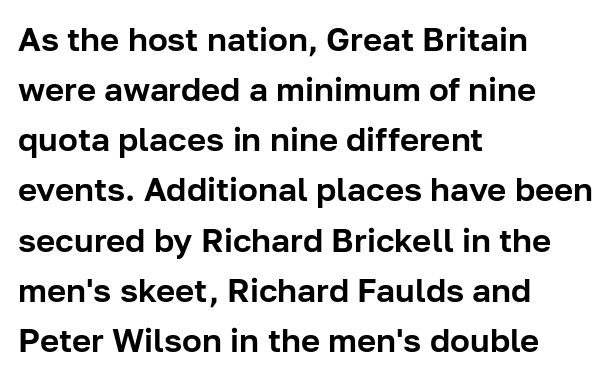
Q: Is the text italic (slanted)? A: No, it is upright.
Q: Is the typeface a serif or a sans-serif typeface? A: Sans-serif.
Q: Is the text underlined? A: No.
Q: How is the paragraph aligned? A: Left-aligned.
Q: Is the spacing between letters normal or unusually wide? A: Normal.
Q: Is the spacing between lines tight, normal or loose? A: Normal.
Q: Width (condensed, normal, or wide)? A: Normal.
Q: Stroke contrast? A: Low.
Q: x-height? A: Medium.
Q: Monospaced? A: No.
